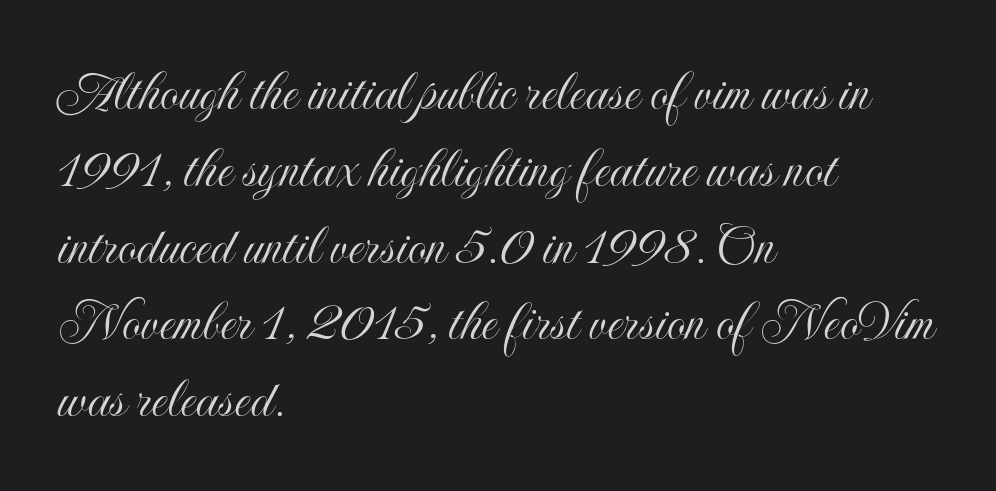
Q: Is the text italic (slanted)? A: Yes.
Q: Is the text underlined? A: No.
Q: How is the paragraph aligned? A: Left-aligned.
Q: Is the spacing between letters normal or unusually wide? A: Normal.
Q: Is the spacing between lines tight, normal or loose? A: Normal.
Q: Width (condensed, normal, or wide)? A: Condensed.
Q: x-height? A: Small.
Q: Monospaced? A: No.
